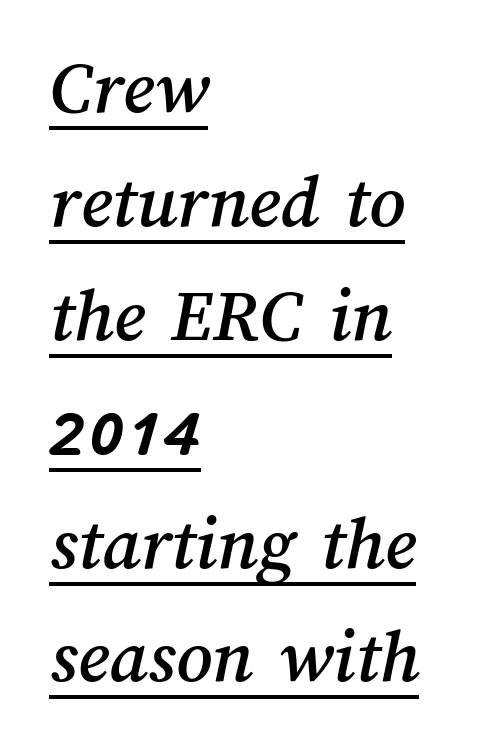
Which margin do the lines hug? The left one — the right edge is uneven. The face used here is rendered with its standard letterfit. You could not count columns in this text — the font is proportionally spaced. Quick note: interline space is typical. You can see a thin bar hugging the bottom of the glyphs.
